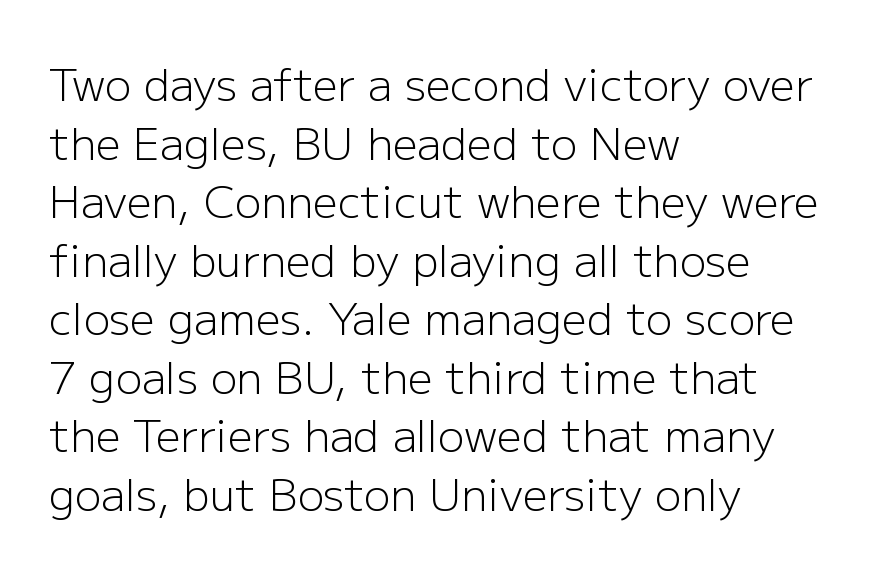
The weight tops out at a normal text grade. Spacing verdict: proportional, widths tailored to each character. Are there feet on the stems? There aren't — it's a sans. Horizontal bands of white between lines are of average thickness.
